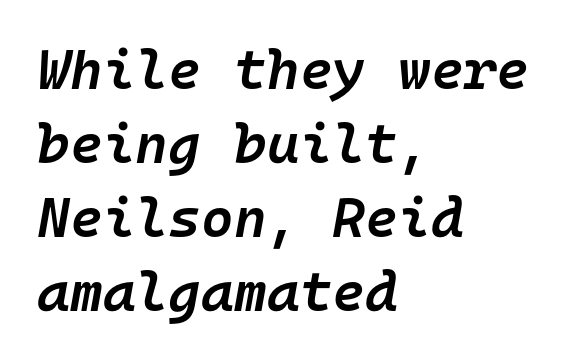
The image shows 56 px semibold type, italic (leaning right), monospaced; set left-aligned, normal line spacing (1.32x), normal letter spacing, not underlined; low stroke contrast and a medium x-height.
